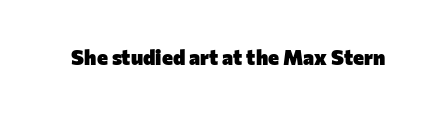
The letterforms sit shoulder to shoulder at normal distance. These lines were composed using upright roman letters. Check the space under the baseline: it is left empty. The sample has been set heavy, in full bold.
